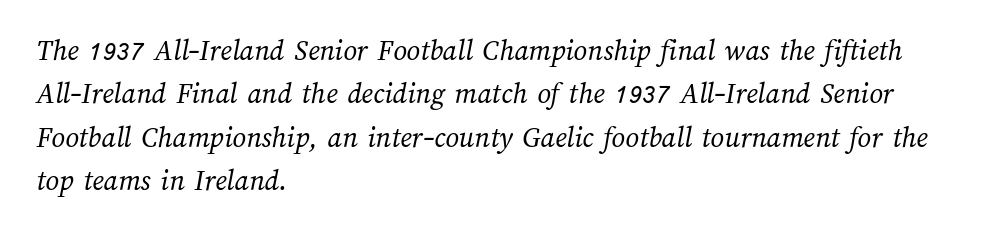
The image shows 30 px regular-weight type; set left-aligned, normal line spacing (1.45x), normal letter spacing, not underlined; medium stroke contrast and a medium x-height.
